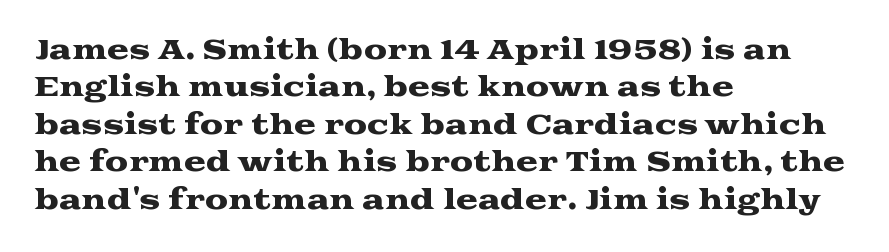
A typesetter would call this zero additional tracking. The string is rendered with underlining switched off. Reading down the block, your eye returns to a fixed left position each line. The lines sit at an ordinary, default distance from one another.
